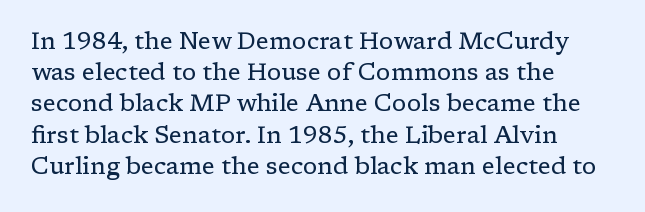
The ragged edge is on the right, which tells us the setting is flush left. The passage shown is not underscored anywhere. These lines were composed using upright roman letters. This sample uses plain, unmodified letter spacing. Reading down the column, the eye jumps a familiar distance to each next line.
